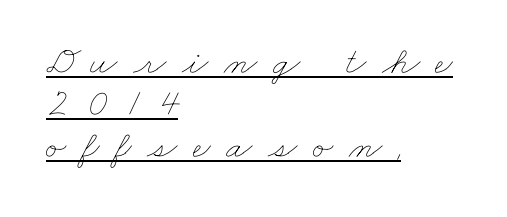
Q: Is the text bold? A: No.
Q: Is the text underlined? A: Yes.
Q: How is the paragraph aligned? A: Left-aligned.
Q: Is the spacing between letters normal or unusually wide? A: Unusually wide.
Q: Is the spacing between lines tight, normal or loose? A: Tight.
Q: Width (condensed, normal, or wide)? A: Wide.
Q: Stroke contrast? A: Low.
Q: x-height? A: Small.
Q: Monospaced? A: No.
